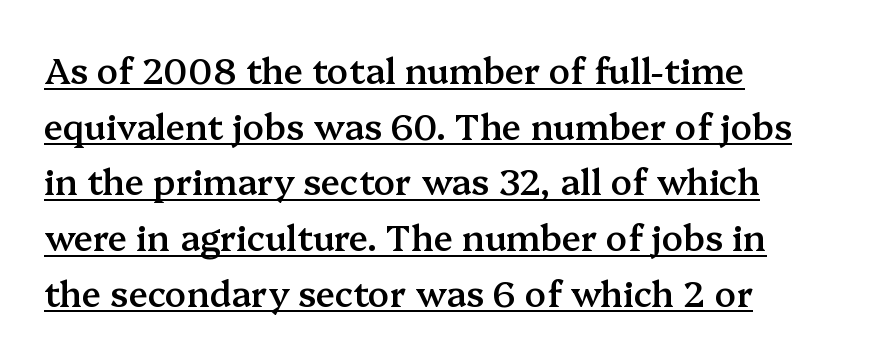
This rendering leaves character spacing at its baseline value. These words are printed semibold, heavier than regular yet not bold. A student would call this left alignment; a typographer would say flush left, rag right. Each new line begins a customary step beneath the previous one. Is this a fixed-width face? No — the glyphs have proportional, varying widths.
